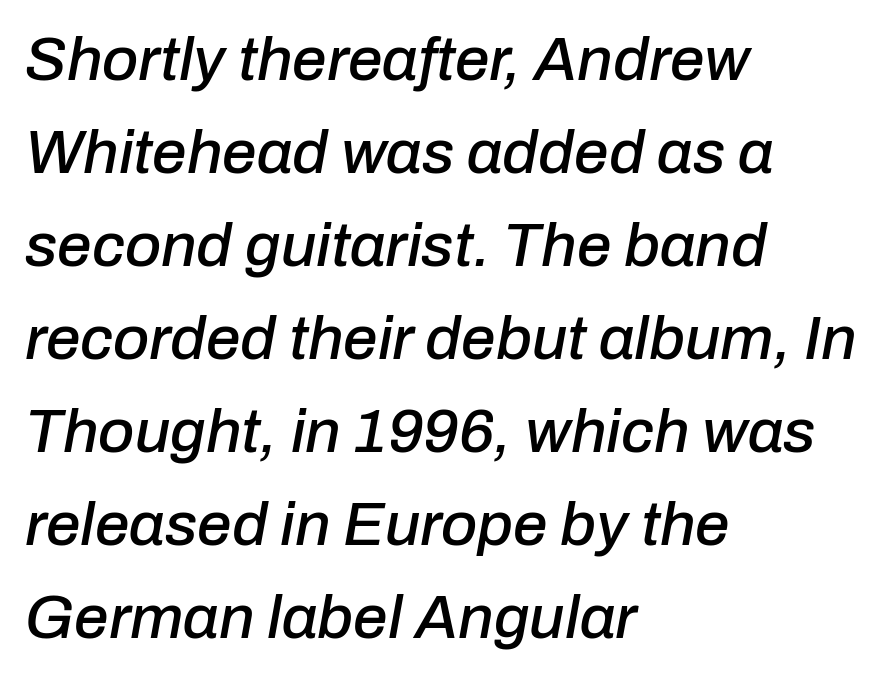
The letters advance in unequal steps, a hallmark of proportional type. Students, note that the glyphs here touch the page at normal intervals. Is the block centered? No — it sits flush against the left margin. The text carries the slant typical of an italic or oblique font.
